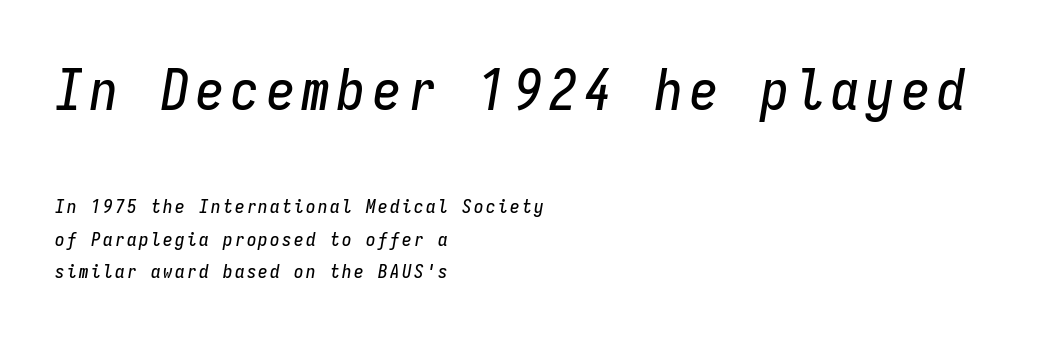
The specimen reads as italic at a glance. The space beneath each line is pristine and unruled. Does the bottom block carry the larger type? No, the top block does. This sample is left-justified, so line endings fall wherever the words run out. The rendering uses typewriter-style spacing with identical character cells. Baseline-to-baseline distance is the conventional proportion of letter height.
